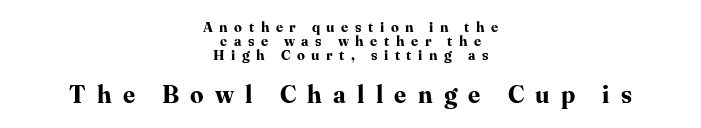
{"italic": "no", "bold": "yes", "underline": "no", "align": "center", "line_spacing": "tight", "line_spacing_ratio": 0.99, "letter_spacing": "wide", "letter_spacing_em": 0.47, "larger_block": "second", "size_ratio": 1.71, "glyph_px": 24}
